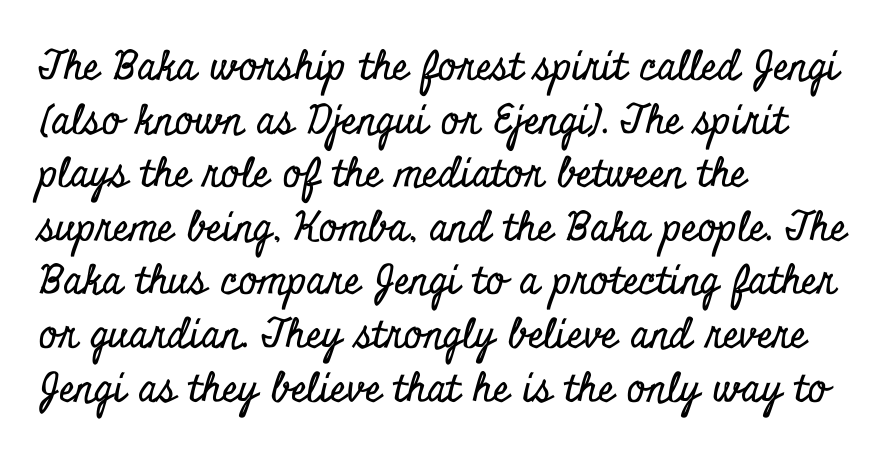
Q: Is the text italic (slanted)? A: Yes.
Q: Is the typeface a serif or a sans-serif typeface? A: Serif.
Q: Is the text underlined? A: No.
Q: How is the paragraph aligned? A: Left-aligned.
Q: Is the spacing between letters normal or unusually wide? A: Normal.
Q: Is the spacing between lines tight, normal or loose? A: Normal.
Q: Width (condensed, normal, or wide)? A: Condensed.
Q: Stroke contrast? A: Low.
Q: x-height? A: Small.
Q: Monospaced? A: No.
